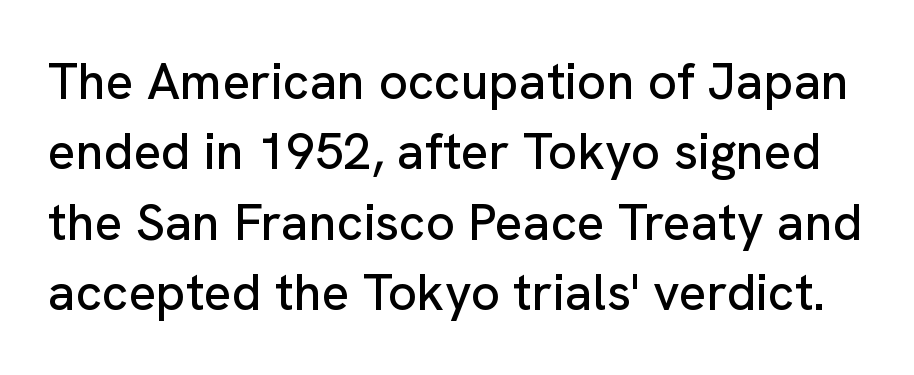
The image shows 51 px sans-serif type, upright; set normal line spacing (1.38x), normal letter spacing, not underlined; low stroke contrast and a medium x-height.
